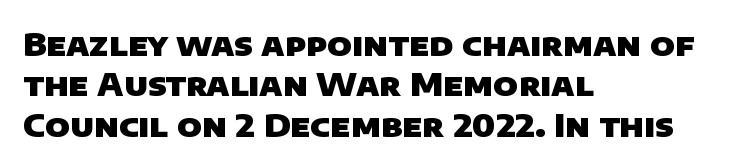
Spacing between characters is what you'd get straight out of the box. To sum up the face: it is a sans, with no serifs. The lines in this sample share a left origin and differ only in where they stop. These words are printed bold, with thick strokes throughout. One glance says typical: line gaps are just what's usual.
